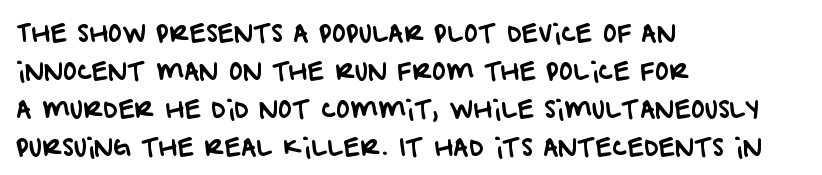
The image shows 24 px text type; set left-aligned, normal line spacing (1.58x), normal letter spacing, not underlined.
